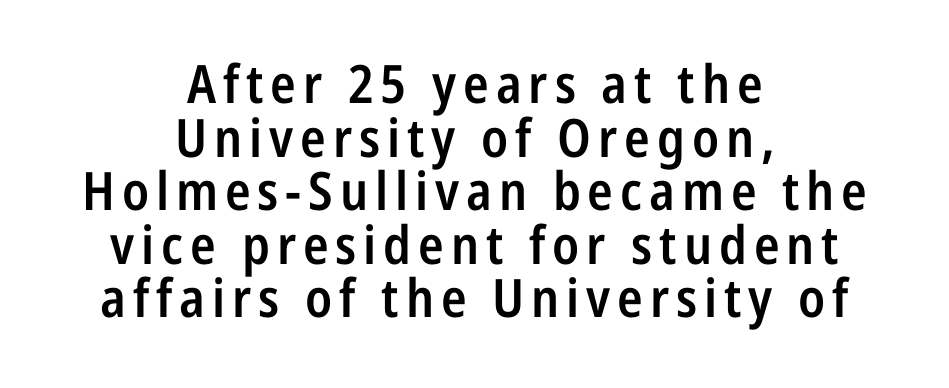
{"serif": "no", "italic": "no", "bold": "semi", "weight": "semibold", "width": "condensed", "stroke_contrast": "low", "x_height": "medium", "monospaced": "no", "underline": "no", "align": "center", "line_spacing": "tight", "line_spacing_ratio": 1.01, "glyph_px": 53}
